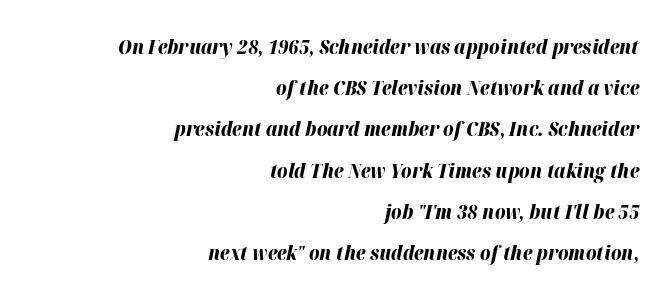
{"italic": "yes", "lean": "right", "slant_degrees": 12, "bold": "yes", "underline": "no", "align": "right", "line_spacing": "loose", "line_spacing_ratio": 2.06, "letter_spacing": "normal", "letter_spacing_em": 0.0, "glyph_px": 20}
